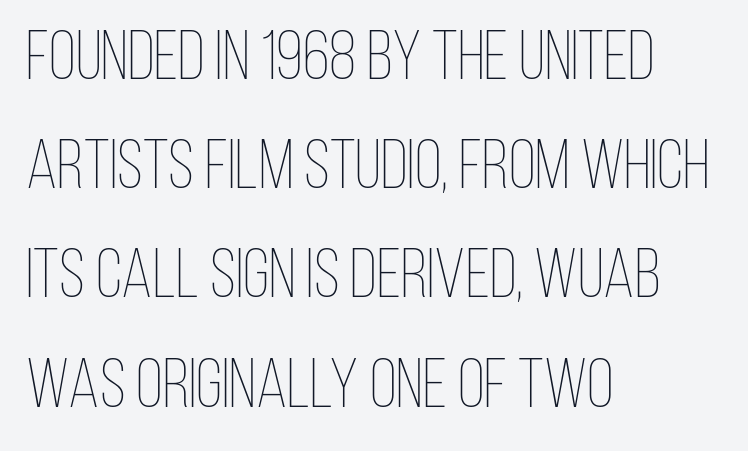
The image shows 70 px thin, condensed type, upright; set left-aligned, normal line spacing (1.56x), normal letter spacing, not underlined; low stroke contrast and a large x-height.
